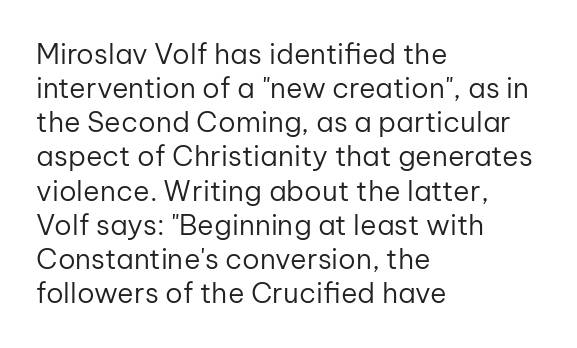
Q: Is the text bold? A: No.
Q: Is the text italic (slanted)? A: No, it is upright.
Q: Is the typeface a serif or a sans-serif typeface? A: Sans-serif.
Q: Is the text underlined? A: No.
Q: How is the paragraph aligned? A: Left-aligned.
Q: Is the spacing between letters normal or unusually wide? A: Normal.
Q: Width (condensed, normal, or wide)? A: Normal.
Q: Stroke contrast? A: Low.
Q: x-height? A: Medium.
Q: Monospaced? A: No.
